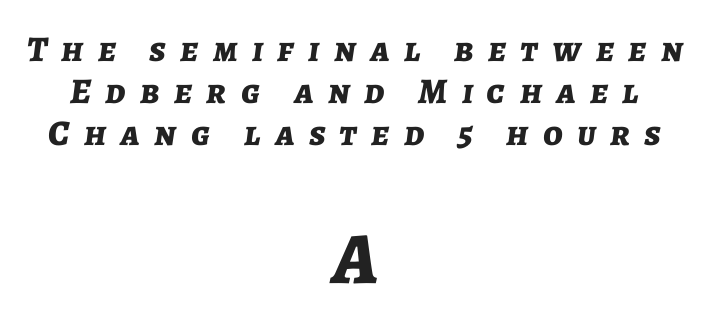
Q: Is the text bold? A: Yes.
Q: Is the text italic (slanted)? A: Yes, it leans right by about 7 degrees.
Q: Is the text underlined? A: No.
Q: How is the paragraph aligned? A: Centered.
Q: Is the spacing between letters normal or unusually wide? A: Unusually wide.
Q: Which block of text is set in a larger size, the first (top) or the second (bottom)? A: The second (bottom) one.
Q: Width (condensed, normal, or wide)? A: Normal.
Q: Stroke contrast? A: Low.
Q: x-height? A: Medium.
Q: Monospaced? A: No.
